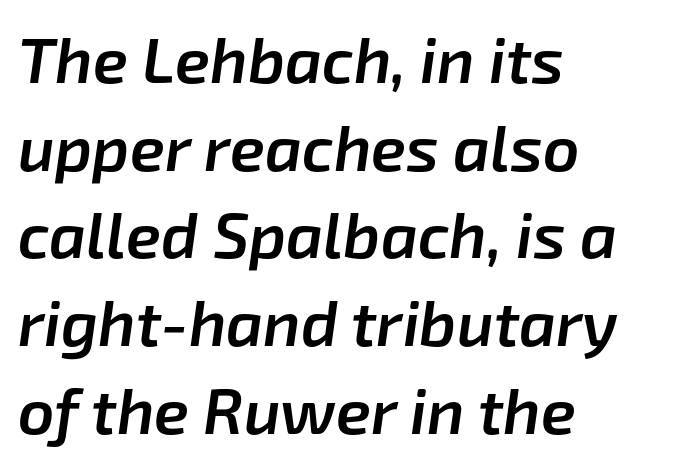
The image shows 64 px semibold type, italic (leaning right); set left-aligned, normal line spacing (1.37x), normal letter spacing, not underlined; low stroke contrast and a medium x-height.
